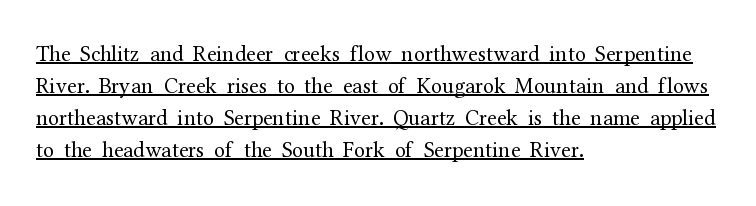
The lines sit at an ordinary, default distance from one another. The weight would be labelled regular, book, light, or lighter still. The typography opts for an upright posture over an oblique one. Tracking here is standard; glyphs follow each other at the usual distance. Casual observation: everything's shoved over to the left. Honestly, the underline is the first thing you notice here.
